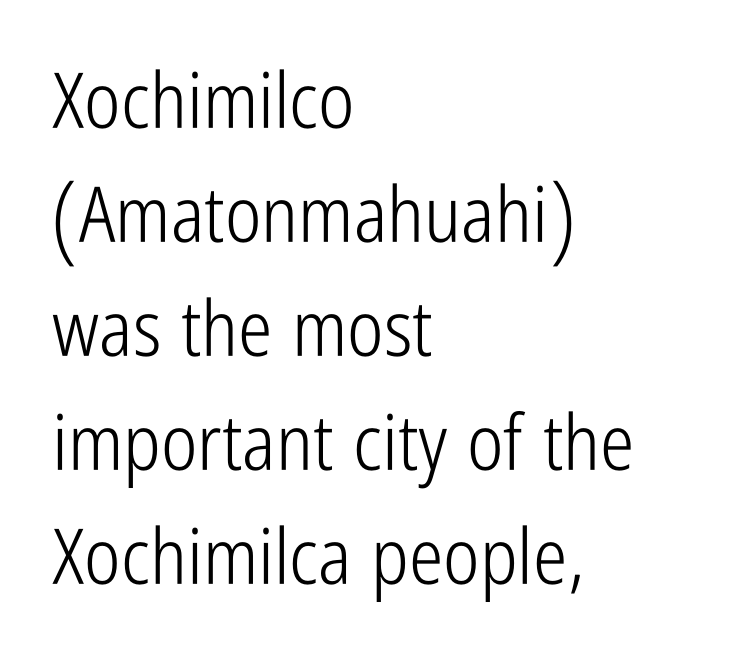
The face used here is proportionally spaced, like ordinary book or web type. When letters stand straight like this, we call the style roman or upright. Compared with a centered layout, this one pins lines to the left instead. Reading down the column, the eye jumps a familiar distance to each next line.
